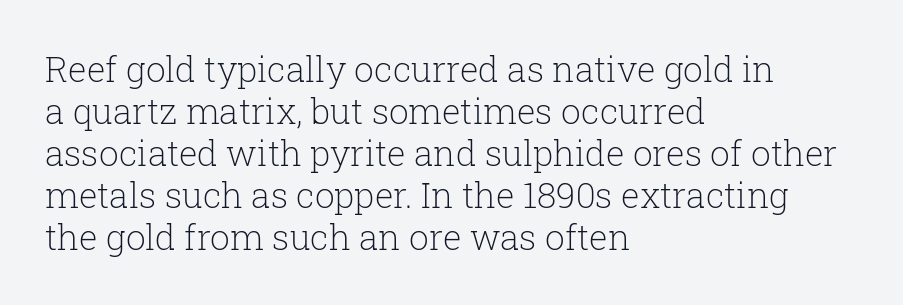
{"serif": "yes", "italic": "no", "bold": "no", "weight": "light", "width": "normal", "stroke_contrast": "low", "x_height": "medium", "monospaced": "no", "underline": "no", "align": "left", "line_spacing_ratio": 1.2, "letter_spacing": "normal", "letter_spacing_em": 0.0, "glyph_px": 35}
